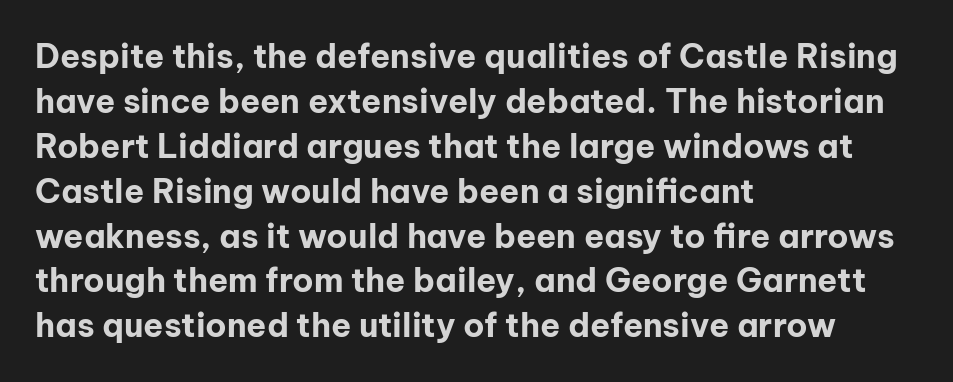
{"serif": "no", "italic": "no", "bold": "yes", "weight": "bold", "width": "normal", "stroke_contrast": "low", "x_height": "medium", "monospaced": "no", "underline": "no", "align": "left", "line_spacing": "normal", "line_spacing_ratio": 1.36, "letter_spacing": "normal", "letter_spacing_em": 0.0, "glyph_px": 33}
